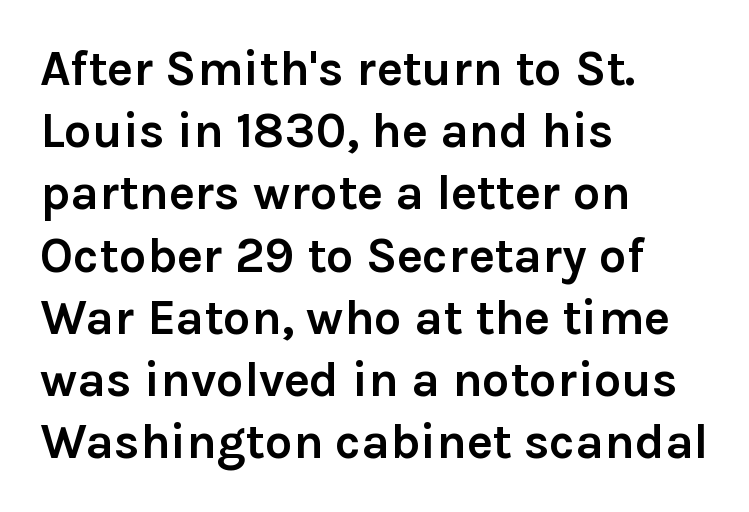
The image shows 49 px semibold sans-serif type, upright; set left-aligned, normal line spacing (1.27x), normal letter spacing, not underlined; a medium x-height.
